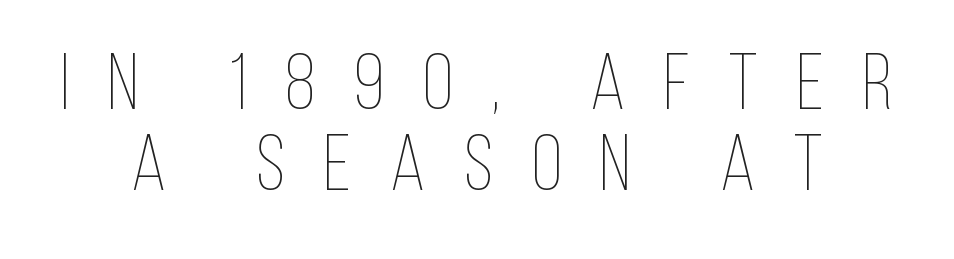
Layout note: lines centered. Ascenders rise straight up at ninety degrees. Proportional: the letters do not fall into vertical columns. No word sits above an underline. Does the leading feel generous? Not at all — it's pinched.
